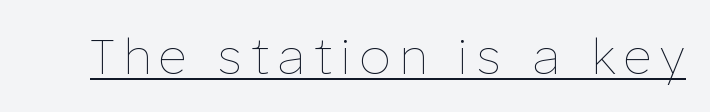
Q: Is the text bold? A: No.
Q: Is the text italic (slanted)? A: No, it is upright.
Q: Is the text underlined? A: Yes.
Q: Width (condensed, normal, or wide)? A: Normal.
Q: Stroke contrast? A: Low.
Q: x-height? A: Medium.
Q: Monospaced? A: No.
